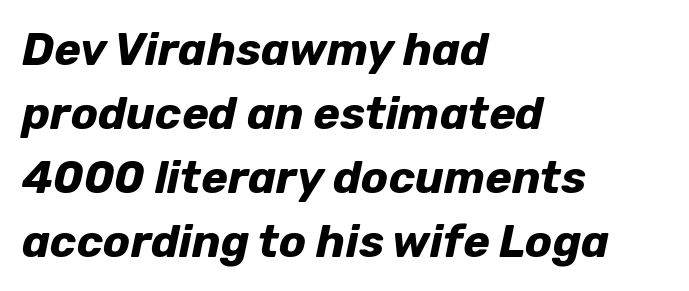
{"italic": "yes", "lean": "right", "slant_degrees": 12, "bold": "yes", "weight": "bold", "width": "normal", "stroke_contrast": "low", "x_height": "medium", "monospaced": "no", "underline": "no", "align": "left", "line_spacing": "normal", "line_spacing_ratio": 1.42, "letter_spacing": "normal", "letter_spacing_em": 0.0, "glyph_px": 45}
